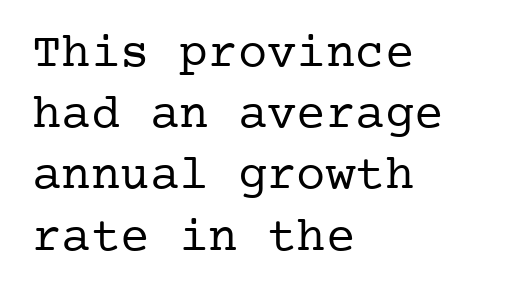
The image shows 49 px regular-weight serif type, upright; set left-aligned, normal line spacing (1.25x), normal letter spacing, not underlined; low stroke contrast and a medium x-height.
